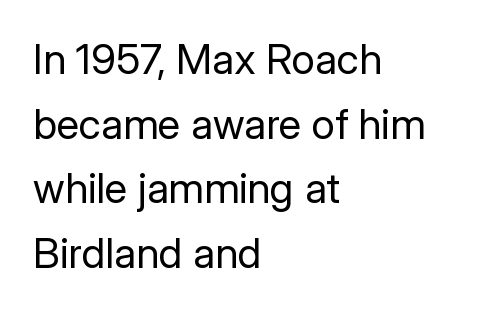
Q: Is the text bold? A: No.
Q: Is the text italic (slanted)? A: No, it is upright.
Q: Is the typeface a serif or a sans-serif typeface? A: Sans-serif.
Q: Is the text underlined? A: No.
Q: How is the paragraph aligned? A: Left-aligned.
Q: Is the spacing between letters normal or unusually wide? A: Normal.
Q: Is the spacing between lines tight, normal or loose? A: Normal.
Q: Width (condensed, normal, or wide)? A: Normal.
Q: Stroke contrast? A: Low.
Q: x-height? A: Medium.
Q: Monospaced? A: No.
